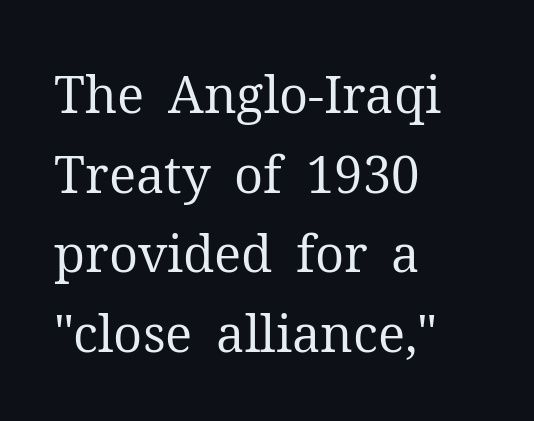
{"serif": "yes", "italic": "no", "bold": "no", "weight": "regular", "width": "normal", "stroke_contrast": "medium", "x_height": "medium", "monospaced": "no", "underline": "no", "align": "left", "line_spacing": "normal", "line_spacing_ratio": 1.56, "letter_spacing": "normal", "letter_spacing_em": 0.0, "glyph_px": 51}
